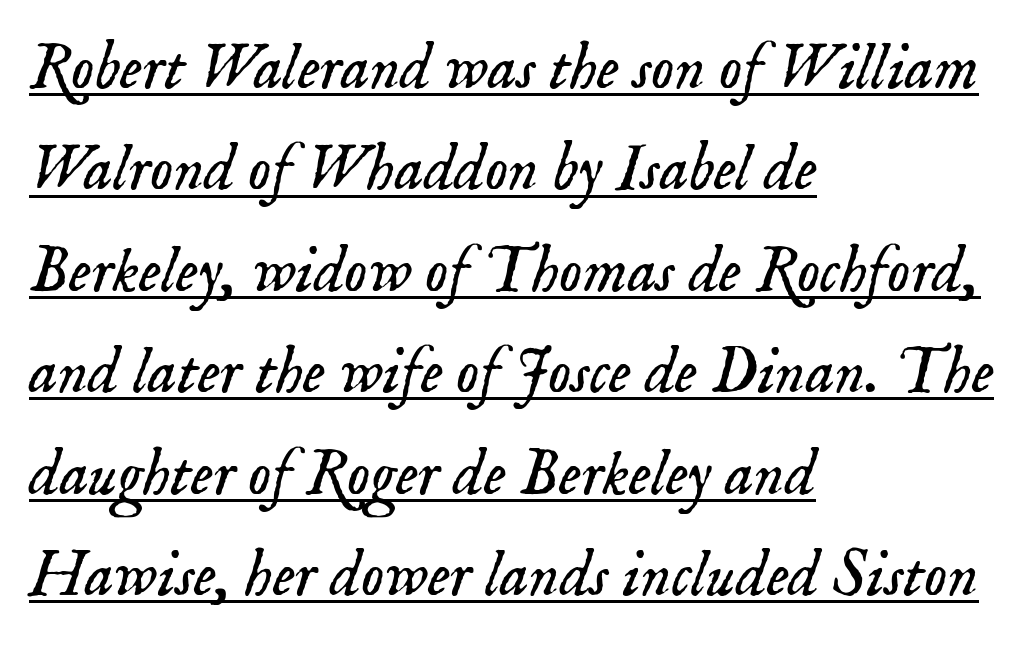
The image shows 65 px light serif type, italic (leaning right); set left-aligned, normal line spacing (1.56x), normal letter spacing, underlined; low stroke contrast and a small x-height.
